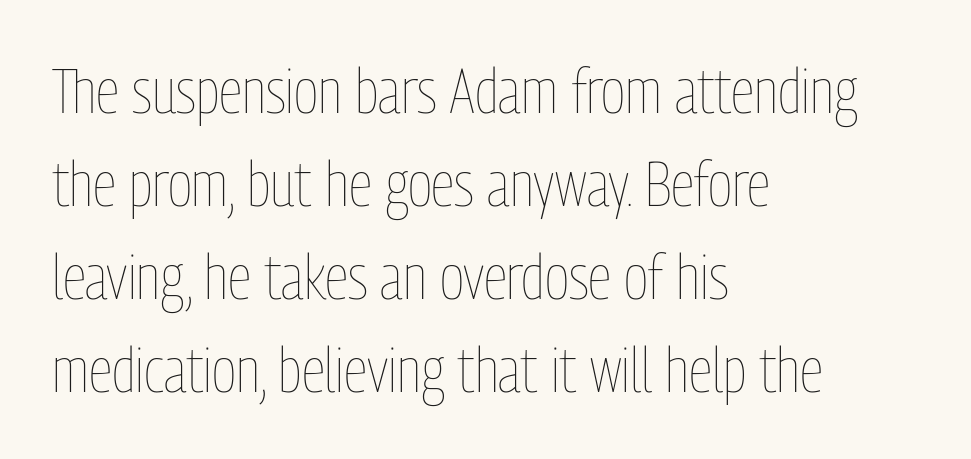
{"italic": "no", "bold": "no", "weight": "thin", "width": "condensed", "stroke_contrast": "low", "x_height": "medium", "monospaced": "no", "underline": "no", "align": "left", "line_spacing": "normal", "line_spacing_ratio": 1.5, "letter_spacing": "normal", "letter_spacing_em": 0.0, "glyph_px": 62}
